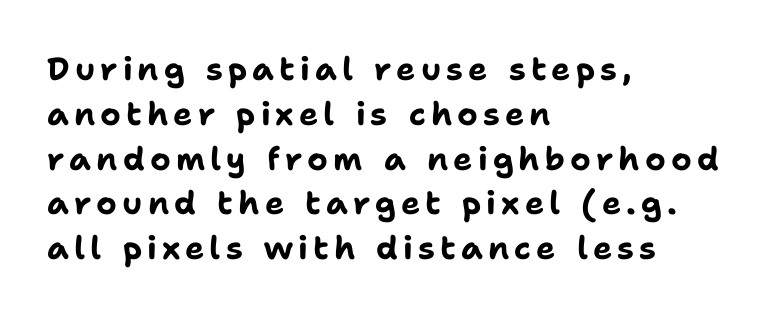
Q: Is the text bold? A: Yes.
Q: Is the text italic (slanted)? A: No, it is upright.
Q: Is the typeface a serif or a sans-serif typeface? A: Sans-serif.
Q: Is the text underlined? A: No.
Q: How is the paragraph aligned? A: Left-aligned.
Q: Is the spacing between lines tight, normal or loose? A: Normal.
Q: Width (condensed, normal, or wide)? A: Normal.
Q: Stroke contrast? A: Low.
Q: x-height? A: Medium.
Q: Monospaced? A: No.
